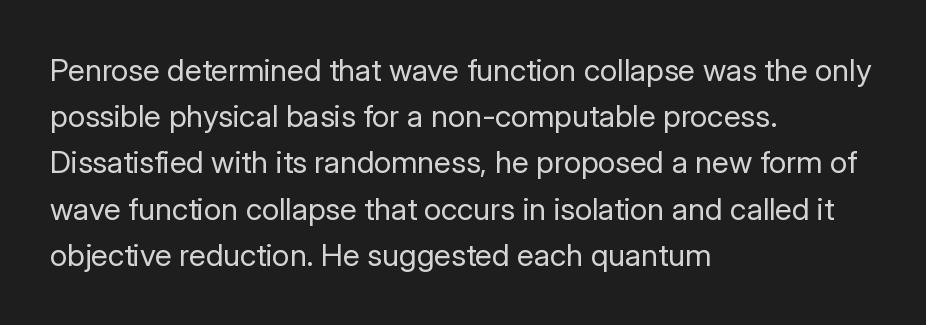
If you drew a line through each stem, it would be perfectly vertical. Check under the words: just untouched page. You could not count columns in this text — the font is proportionally spaced. Baseline-to-baseline distance is the conventional proportion of letter height. The line texture is even and compact thanks to regular tracking.
